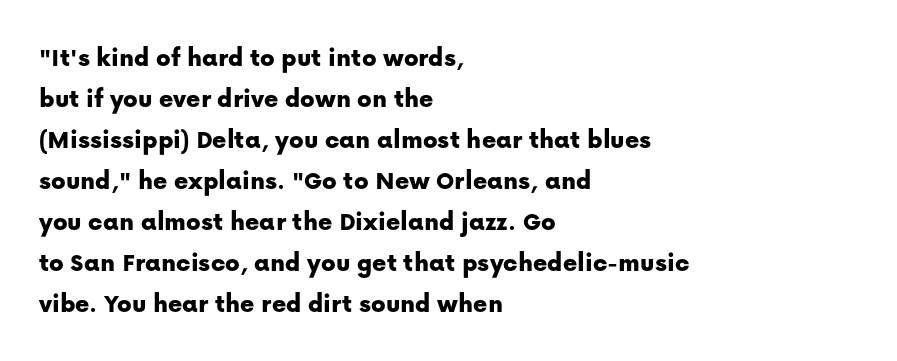
{"italic": "no", "underline": "no", "align": "left", "line_spacing": "normal", "line_spacing_ratio": 1.52, "letter_spacing": "normal", "letter_spacing_em": 0.0, "glyph_px": 27}
